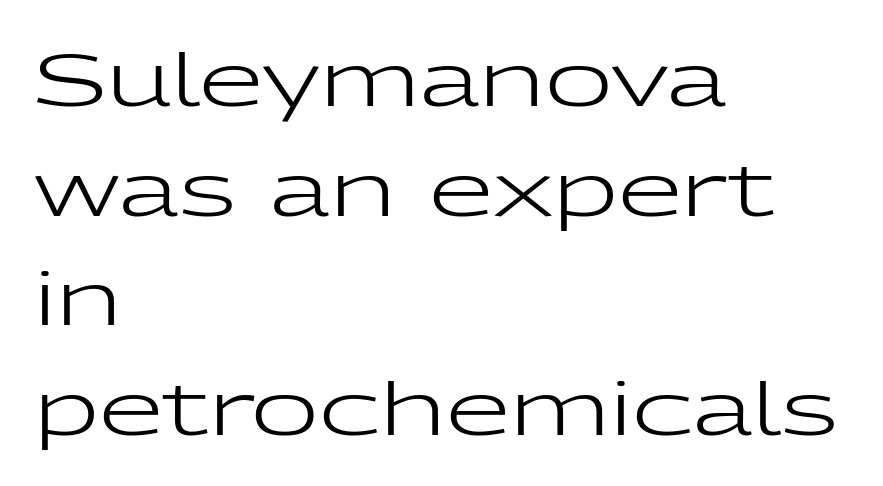
Q: Is the text bold? A: No.
Q: Is the text italic (slanted)? A: No, it is upright.
Q: Is the typeface a serif or a sans-serif typeface? A: Sans-serif.
Q: Is the text underlined? A: No.
Q: How is the paragraph aligned? A: Left-aligned.
Q: Is the spacing between letters normal or unusually wide? A: Normal.
Q: Is the spacing between lines tight, normal or loose? A: Normal.
Q: Width (condensed, normal, or wide)? A: Wide.
Q: Stroke contrast? A: Low.
Q: x-height? A: Medium.
Q: Monospaced? A: No.
